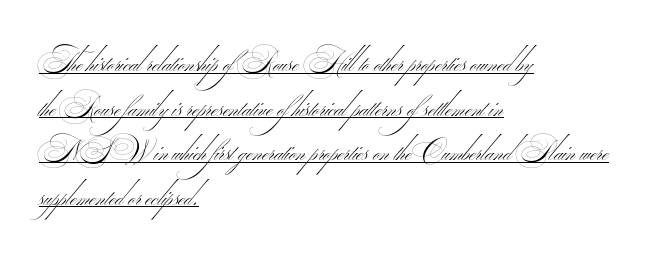
Spacing between characters is what you'd get straight out of the box. The glyphs are accompanied by a horizontal stroke just below them. Stems here are at most as thick as an everyday book face. Every row of glyphs begins at an identical x-position on the left. The letters carry no serifs — their stems end cleanly without finishing strokes.
